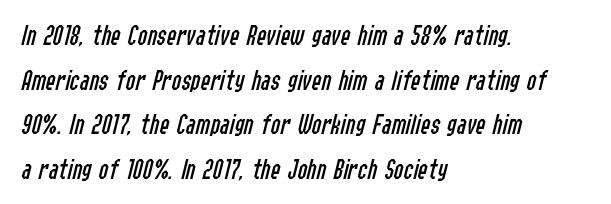
The specimen omits any rule beneath the text block's lines. The text block is weighted toward the left margin, trailing off unevenly rightward. If you drew a line through each stem, it would be angled. No letter is thick-stroked: the sample isn't bold. Do the characters align in a grid? No, the font is proportional.
